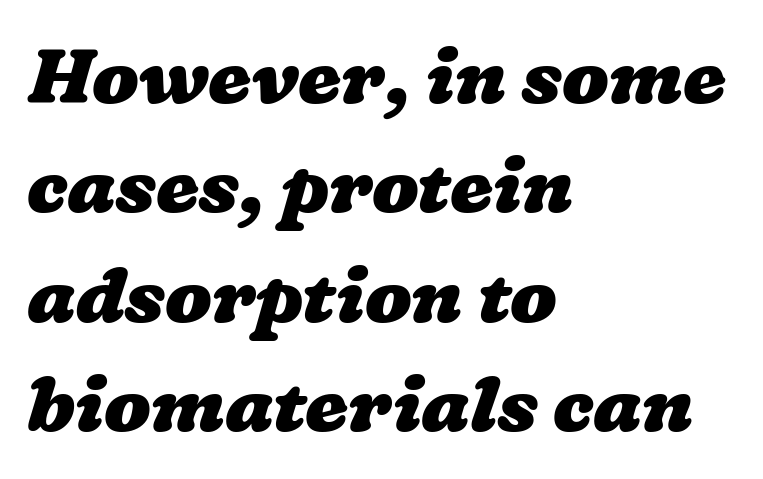
The image shows 77 px heavy, wide type; set left-aligned, normal line spacing (1.42x), normal letter spacing, not underlined; low stroke contrast and a medium x-height.
